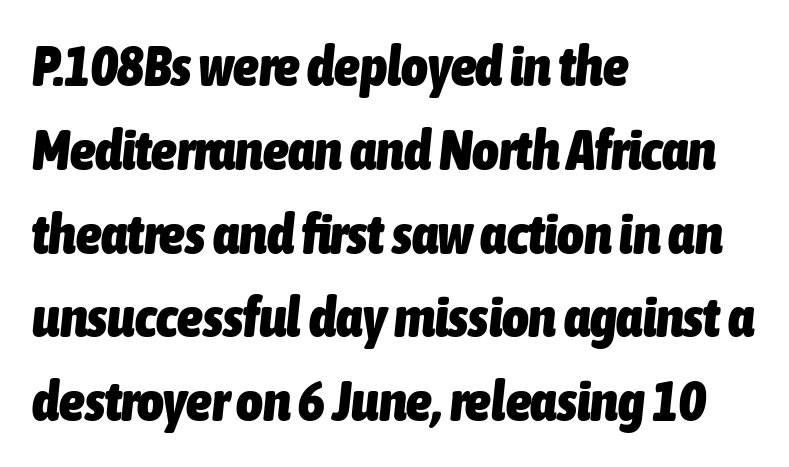
The passage shown is emphatically bold. Does extra space separate the letters? No, they use regular spacing. Descender tails drop into unmarked territory. Visually the block forms a straight wall on the left and a jagged coastline on the right.
